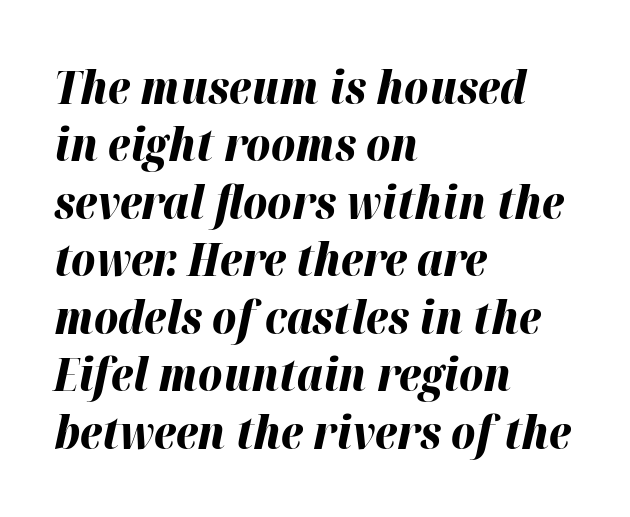
The image shows 46 px bold type, italic (leaning right); set left-aligned, normal line spacing (1.25x), normal letter spacing, not underlined; high stroke contrast and a medium x-height.
